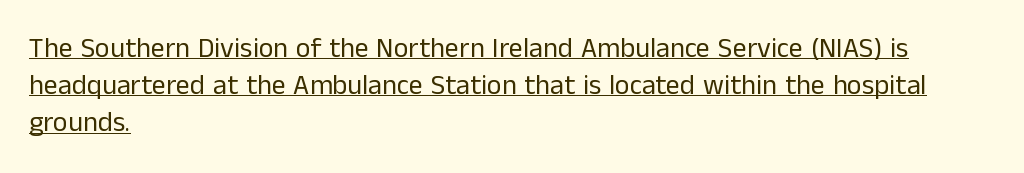
Normally led — the rows are evenly, conventionally spaced. Students, note that the glyphs here touch the page at normal intervals. When letters stand straight like this, we call the style roman or upright. No heavy texture on the line: the type isn't bold. Compared with undecorated copy, this sample adds a rule below the words. Looks like regular typesetting: each glyph gets only the width it needs.
